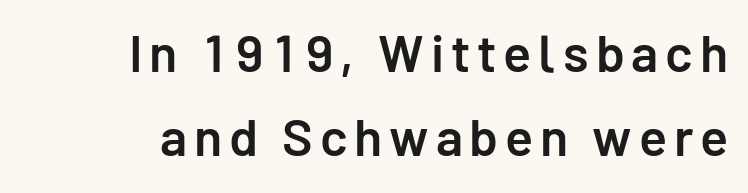
Semibold letterforms, between regular and bold. This sample keeps an unexceptional amount of space between lines. Unlike a traditional serif, this face leaves its strokes unadorned. Varying glyph widths throughout — classic text-font behaviour. These lines stack with their right ends in a neat column.
